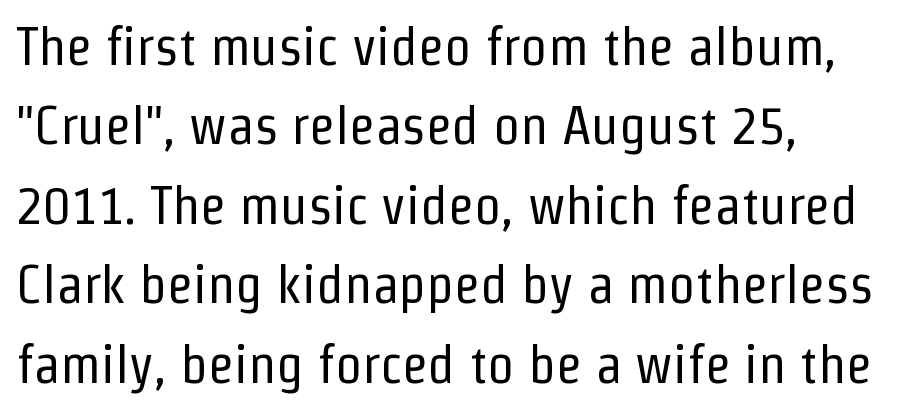
{"serif": "no", "italic": "no", "bold": "no", "weight": "regular", "width": "condensed", "stroke_contrast": "low", "x_height": "medium", "monospaced": "no", "underline": "no", "align": "left", "line_spacing": "normal", "line_spacing_ratio": 1.47, "letter_spacing": "normal", "letter_spacing_em": 0.0, "glyph_px": 54}
